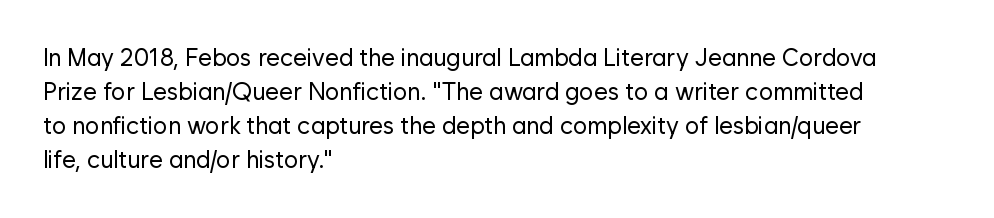
Q: Is the text bold? A: No.
Q: Is the text italic (slanted)? A: No, it is upright.
Q: Is the text underlined? A: No.
Q: How is the paragraph aligned? A: Left-aligned.
Q: Is the spacing between letters normal or unusually wide? A: Normal.
Q: Is the spacing between lines tight, normal or loose? A: Normal.
